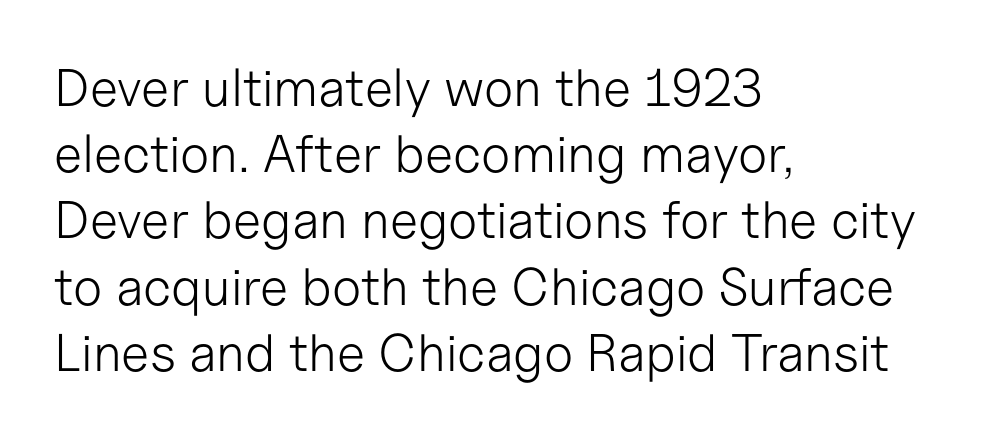
Unbolded letterforms with no extra heft. Designer's note — italics off, roman on. Honestly, there is no underline to notice here at all. If you drew a ruler down the left edge, every line would touch it.
